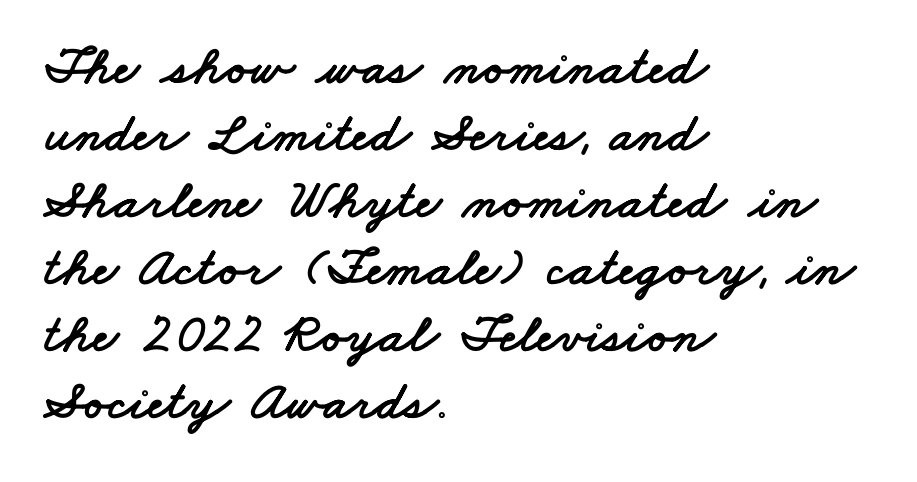
A typesetter would call this zero additional tracking. Each letter keeps its own natural width here, so spacing adapts to shape. If you drew a ruler down the left edge, every line would touch it. Unlike a traditional serif, this face leaves its strokes unadorned. Underlining? Definitely not there.
